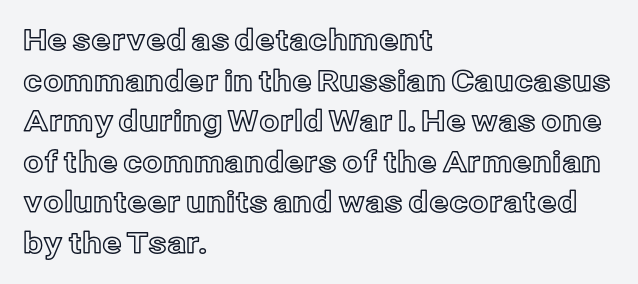
{"italic": "no", "width": "normal", "x_height": "medium", "monospaced": "no", "underline": "no", "align": "left", "line_spacing": "normal", "line_spacing_ratio": 1.4, "letter_spacing": "normal", "letter_spacing_em": 0.0, "glyph_px": 29}
